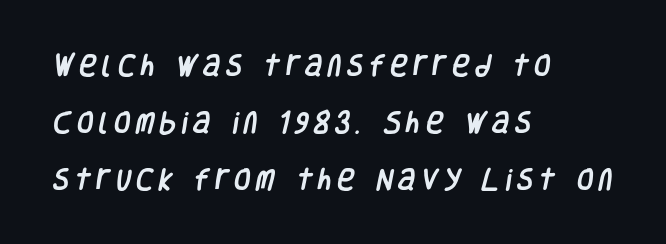
The lines are spread far apart with generous leading. The passage is arranged the way most books set body copy — flush left. Nobody drew a line under any word here. The horizontal fit of the characters is loose and conspicuously gappy.
